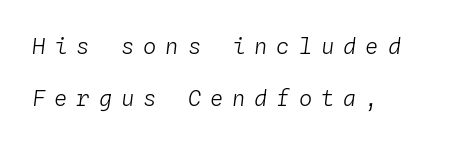
Q: Is the text bold? A: No.
Q: Is the text italic (slanted)? A: Yes, it leans right by about 4 degrees.
Q: Is the text underlined? A: No.
Q: How is the paragraph aligned? A: Left-aligned.
Q: Is the spacing between letters normal or unusually wide? A: Unusually wide.
Q: Is the spacing between lines tight, normal or loose? A: Loose.
